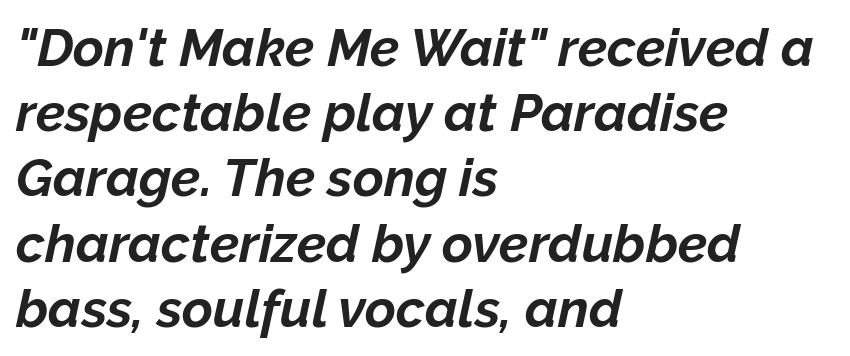
Q: Is the text bold? A: Yes.
Q: Is the text italic (slanted)? A: Yes, it leans right by about 12 degrees.
Q: Is the text underlined? A: No.
Q: How is the paragraph aligned? A: Left-aligned.
Q: Is the spacing between letters normal or unusually wide? A: Normal.
Q: Width (condensed, normal, or wide)? A: Normal.
Q: Stroke contrast? A: Low.
Q: x-height? A: Medium.
Q: Monospaced? A: No.
